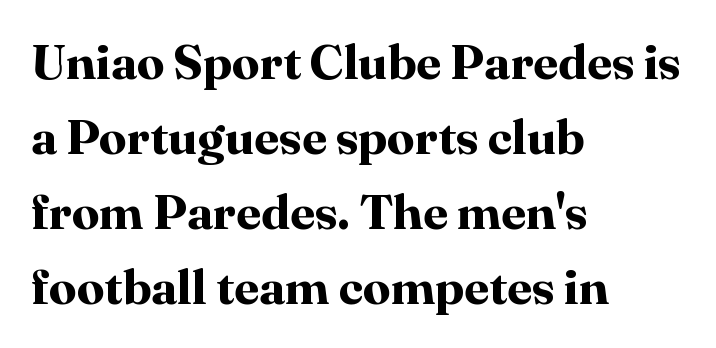
{"serif": "yes", "italic": "no", "bold": "yes", "weight": "bold", "width": "normal", "stroke_contrast": "high", "x_height": "medium", "monospaced": "no", "underline": "no", "align": "left", "line_spacing": "normal", "line_spacing_ratio": 1.53, "letter_spacing": "normal", "letter_spacing_em": 0.0, "glyph_px": 49}
